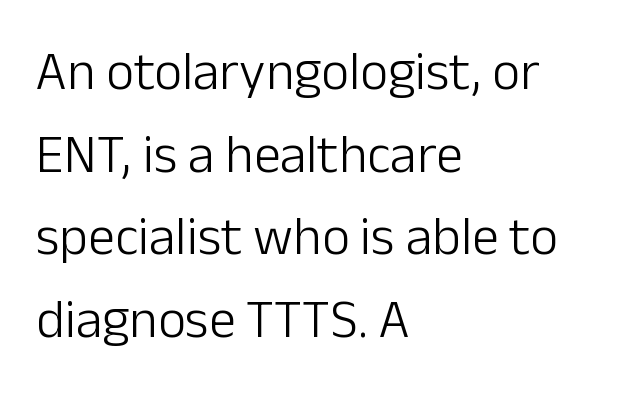
Left-aligned paragraph, ragged on the right. Bold? No — there's no thickening of the strokes. Baseline-to-baseline distance is the conventional proportion of letter height. You could not count columns in this text — the font is proportionally spaced. Rule under the text: the space is simply empty. Font category for this specimen: sans-serif.
